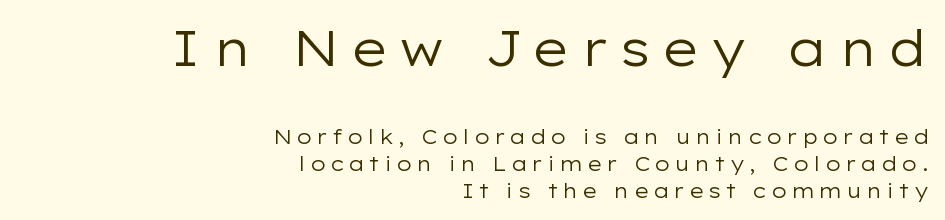
{"serif": "no", "italic": "no", "bold": "no", "weight": "regular", "width": "wide", "stroke_contrast": "low", "x_height": "medium", "monospaced": "no", "underline": "no", "align": "right", "line_spacing": "normal", "line_spacing_ratio": 1.36, "letter_spacing": "wide", "letter_spacing_em": 0.2, "larger_block": "first", "size_ratio": 2.5, "glyph_px": 50}
